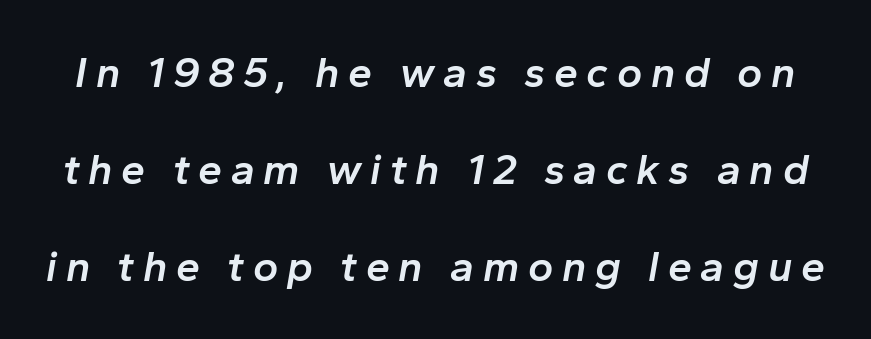
Q: Is the text bold? A: Semi-bold.
Q: Is the text italic (slanted)? A: Yes, it leans right by about 10 degrees.
Q: Is the text underlined? A: No.
Q: Is the spacing between letters normal or unusually wide? A: Unusually wide.
Q: Is the spacing between lines tight, normal or loose? A: Loose.
Q: Width (condensed, normal, or wide)? A: Normal.
Q: Stroke contrast? A: Low.
Q: x-height? A: Medium.
Q: Monospaced? A: No.
